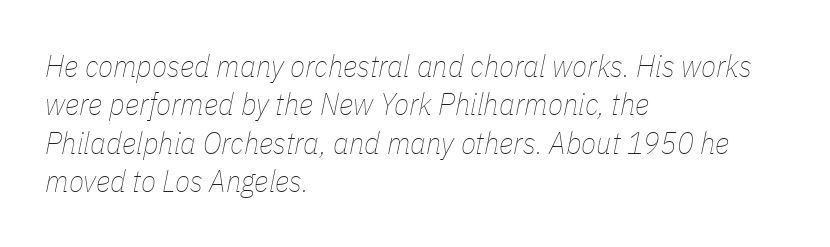
{"italic": "yes", "lean": "right", "slant_degrees": 11, "bold": "no", "weight": "thin", "width": "condensed", "stroke_contrast": "low", "x_height": "medium", "monospaced": "no", "underline": "no", "align": "left", "line_spacing_ratio": 1.24, "letter_spacing": "normal", "letter_spacing_em": 0.0, "glyph_px": 31}
